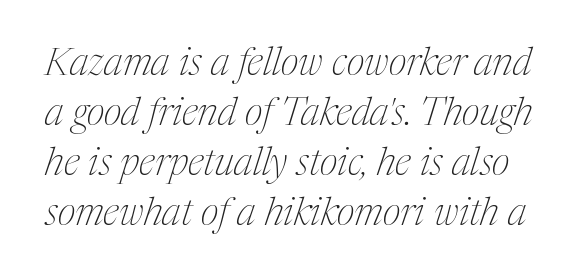
The image shows 39 px thin, condensed serif type, italic (leaning right); set normal line spacing (1.28x), normal letter spacing, not underlined; medium stroke contrast and a medium x-height.
